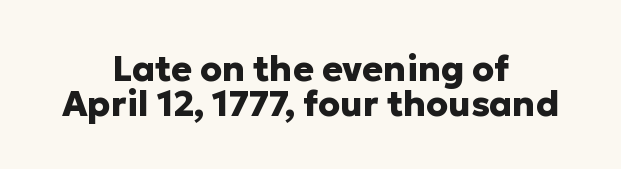
You can tell it's not italic because the verticals are truly vertical. This sample has the flowing, uneven cadence of proportional lettering. Words appear dense and cohesive because spacing is normal. Does the type have serifs? No, each stem ends abruptly. Emphasis by weight is at full strength: bold.
